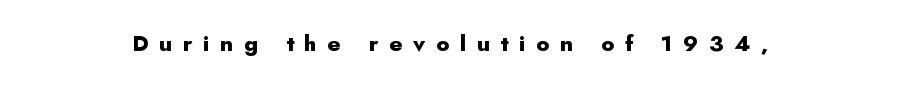
Q: Is the text bold? A: Yes.
Q: Is the text italic (slanted)? A: No, it is upright.
Q: Is the text underlined? A: No.
Q: Is the spacing between letters normal or unusually wide? A: Unusually wide.
